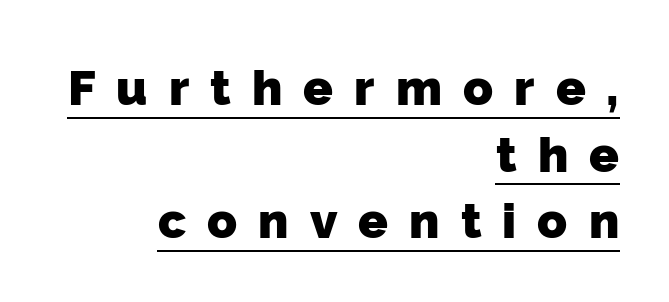
The image shows 49 px heavy sans-serif type; set right-aligned, normal line spacing (1.36x), unusually wide letter spacing (+0.43 em), underlined; low stroke contrast and a medium x-height.
